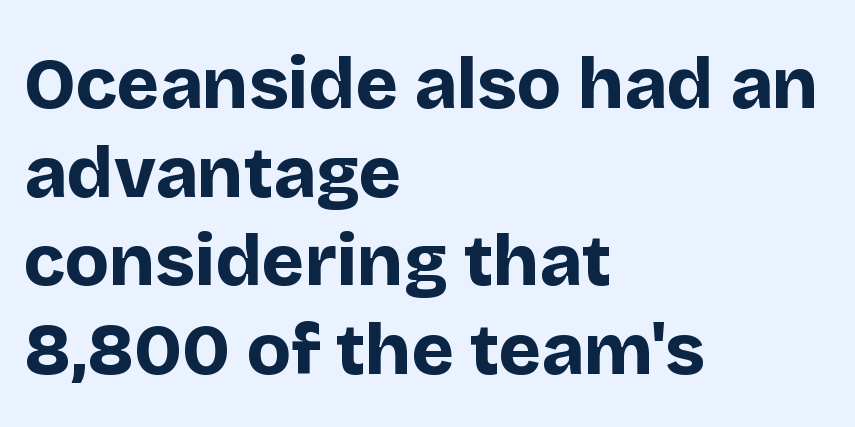
The image shows 72 px bold sans-serif type, upright; set left-aligned, line spacing 1.23x, normal letter spacing, not underlined; low stroke contrast and a large x-height.
